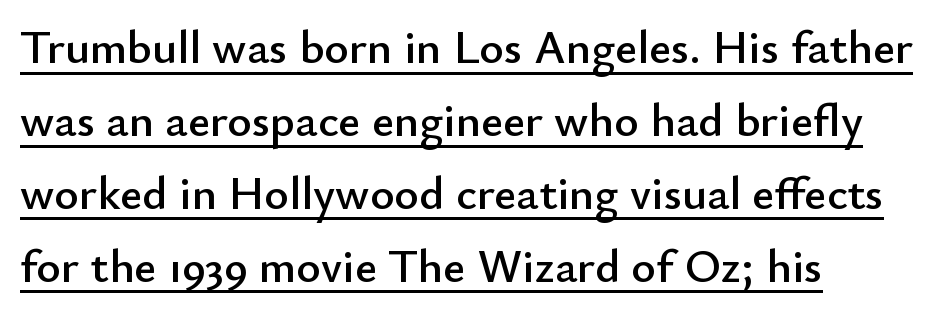
These lines are rendered in a variable-pitch font. Between one letter and the next there's only the usual sliver of space. Observe the absence of serifs on each vertical stroke in this sample. The text block is weighted toward the left margin, trailing off unevenly rightward.
